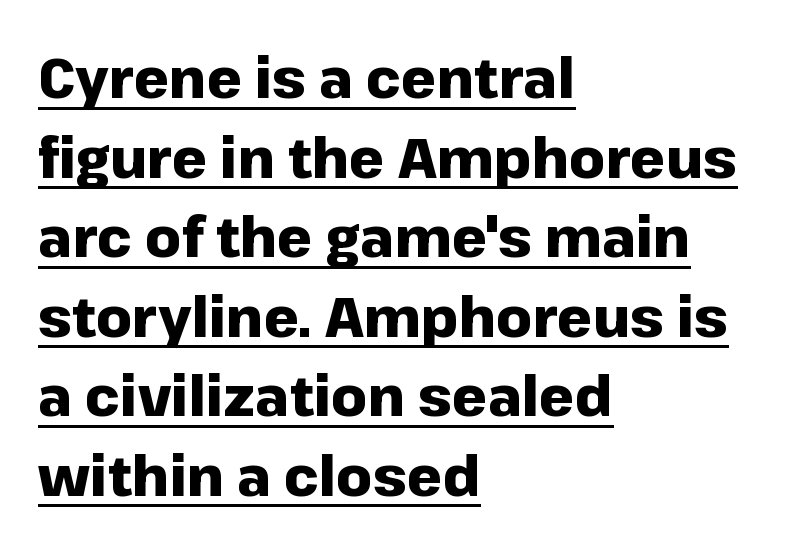
{"serif": "no", "italic": "no", "bold": "yes", "weight": "heavy", "width": "normal", "stroke_contrast": "low", "x_height": "medium", "monospaced": "no", "underline": "yes", "align": "left", "line_spacing": "normal", "line_spacing_ratio": 1.42, "letter_spacing": "normal", "letter_spacing_em": 0.0, "glyph_px": 56}
